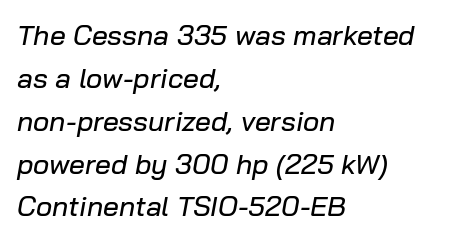
Q: Is the text italic (slanted)? A: Yes, it leans right by about 10 degrees.
Q: Is the text underlined? A: No.
Q: How is the paragraph aligned? A: Left-aligned.
Q: Is the spacing between letters normal or unusually wide? A: Normal.
Q: Is the spacing between lines tight, normal or loose? A: Normal.
Q: Width (condensed, normal, or wide)? A: Normal.
Q: Stroke contrast? A: Low.
Q: x-height? A: Medium.
Q: Monospaced? A: No.
